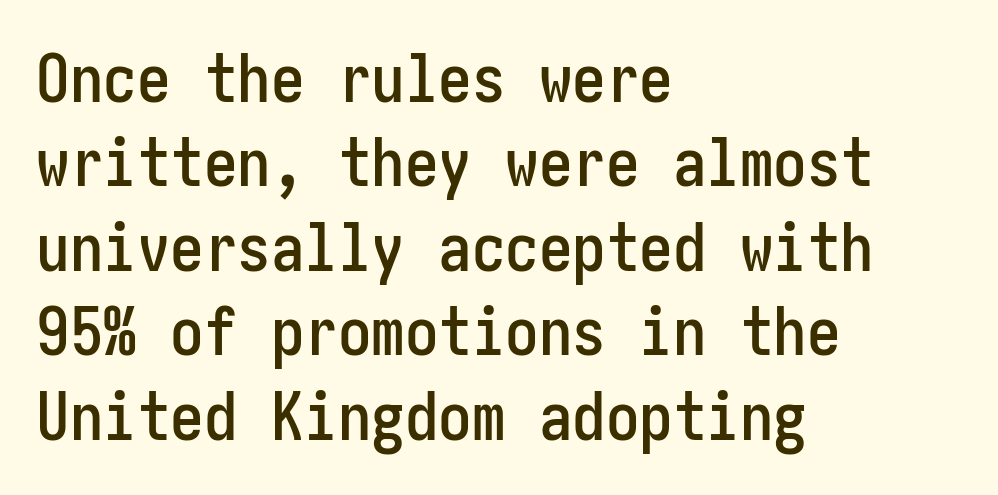
The image shows 67 px condensed sans-serif type, upright; set left-aligned, normal line spacing (1.26x), normal letter spacing, not underlined; low stroke contrast and a medium x-height.
